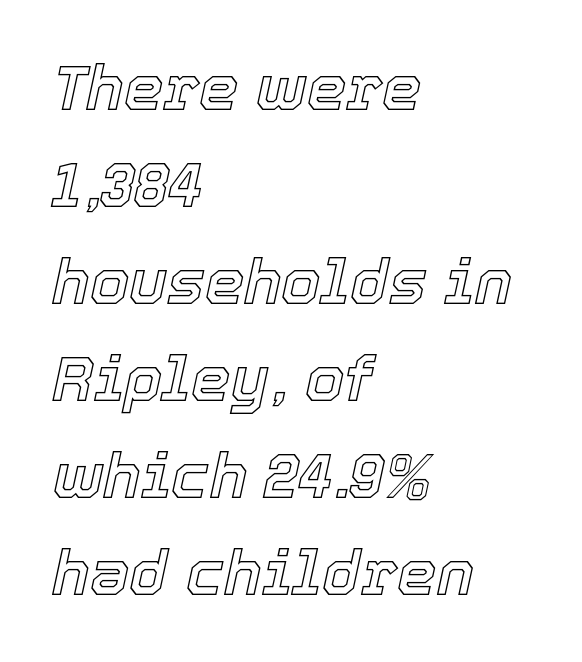
{"italic": "yes", "lean": "right", "slant_degrees": 12, "width": "normal", "x_height": "medium", "monospaced": "no", "underline": "no", "align": "left", "line_spacing": "normal", "line_spacing_ratio": 1.54, "letter_spacing": "normal", "letter_spacing_em": 0.0, "glyph_px": 63}
